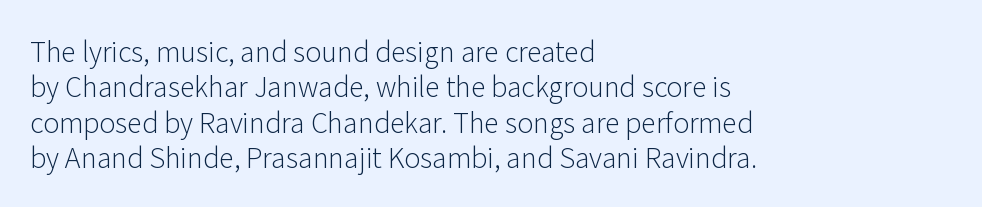
The image shows 27 px text type, upright; set left-aligned, normal line spacing (1.31x), normal letter spacing, not underlined.
